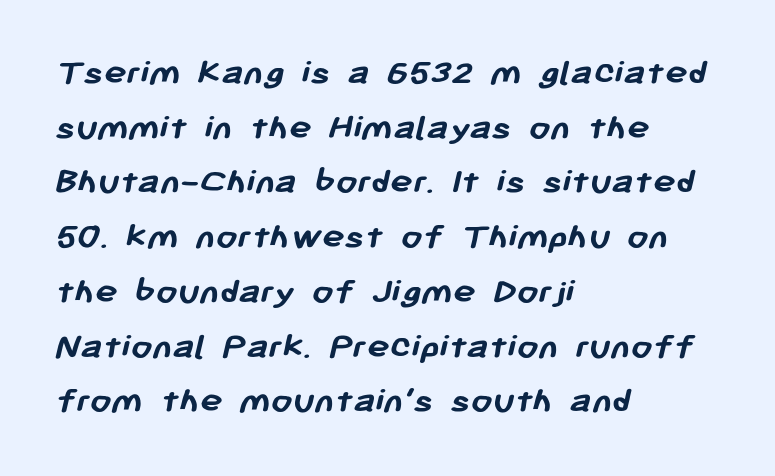
{"serif": "no", "bold": "yes", "weight": "semibold", "width": "normal", "stroke_contrast": "low", "x_height": "medium", "monospaced": "no", "underline": "no", "align": "left", "line_spacing": "normal", "line_spacing_ratio": 1.44, "letter_spacing": "normal", "letter_spacing_em": 0.0, "glyph_px": 38}
